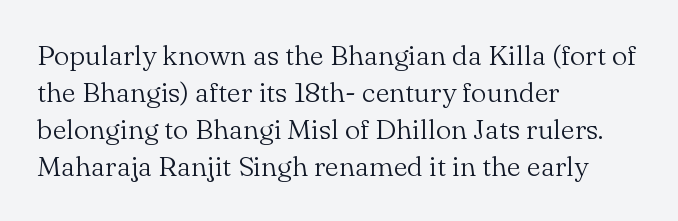
{"serif": "yes", "italic": "no", "bold": "no", "weight": "light", "width": "normal", "stroke_contrast": "medium", "x_height": "small", "monospaced": "no", "underline": "no", "align": "left", "line_spacing": "normal", "line_spacing_ratio": 1.32, "letter_spacing": "normal", "letter_spacing_em": 0.0, "glyph_px": 28}
